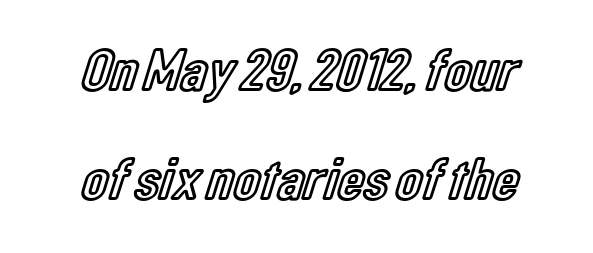
{"width": "condensed", "x_height": "medium", "monospaced": "no", "underline": "no", "line_spacing_ratio": 1.81, "letter_spacing": "normal", "letter_spacing_em": 0.0, "glyph_px": 60}
